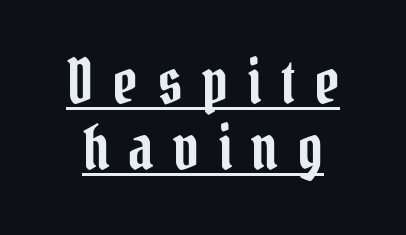
This sample has the flowing, uneven cadence of proportional lettering. You can tell it's not italic because the verticals are truly vertical. The horizontal fit of the characters is loose and conspicuously gappy. Compared with a flush-left layout, this one balances lines on the center instead. A continuous stroke trails under the words, as in a hyperlink. I'd call this a serif setting — the letters wear small feet.
